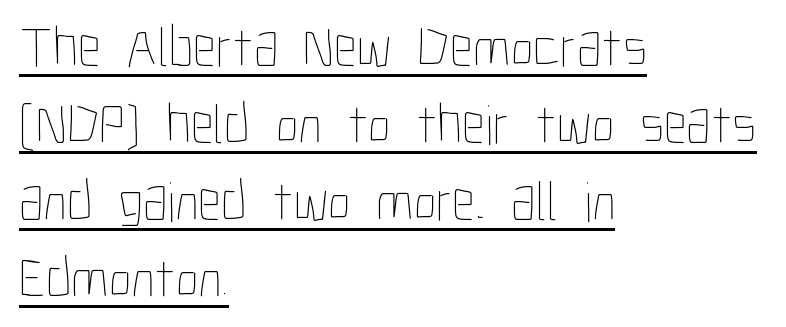
The sample's only ornament is a line tracing under the words. Tracking here is standard; glyphs follow each other at the usual distance. The rows are spaced the way most documents space them. Heft: none added — not bold. Vertical strokes here are truly vertical.
